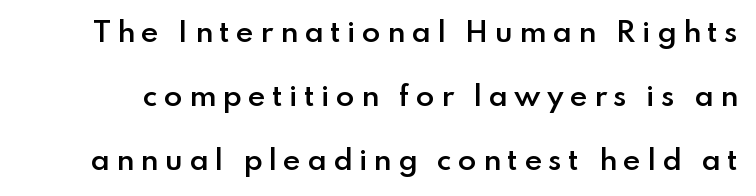
{"italic": "no", "bold": "semi", "underline": "no", "line_spacing": "loose", "line_spacing_ratio": 2.37, "letter_spacing": "wide", "letter_spacing_em": 0.23, "glyph_px": 27}
